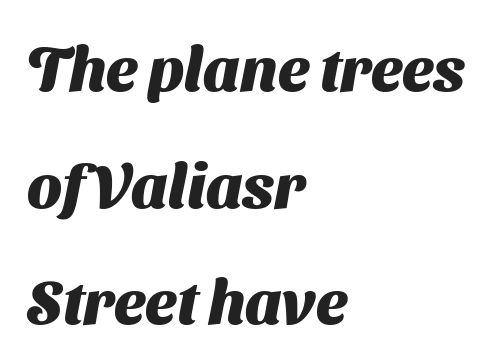
The face used here is rendered with its standard letterfit. Horizontal alignment here is leftward, the default for most running prose. Check where the strokes stop: nothing finishes them off — pure sans. Notice how thick the strokes are: this is what a full bold looks like. The passage shown is typed in a proportional face where columns would drift.
